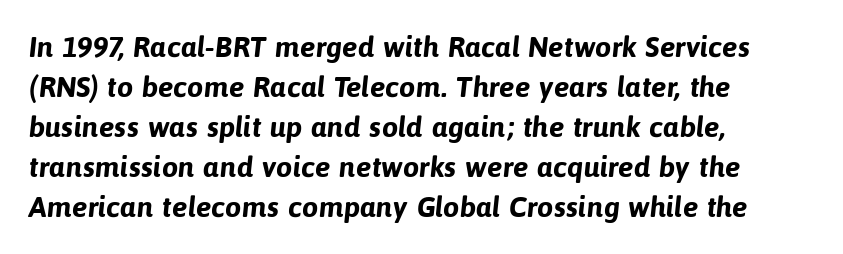
{"serif": "no", "bold": "yes", "weight": "bold", "width": "normal", "stroke_contrast": "low", "x_height": "medium", "monospaced": "no", "underline": "no", "align": "left", "line_spacing": "normal", "line_spacing_ratio": 1.38, "letter_spacing": "normal", "letter_spacing_em": 0.0, "glyph_px": 29}
